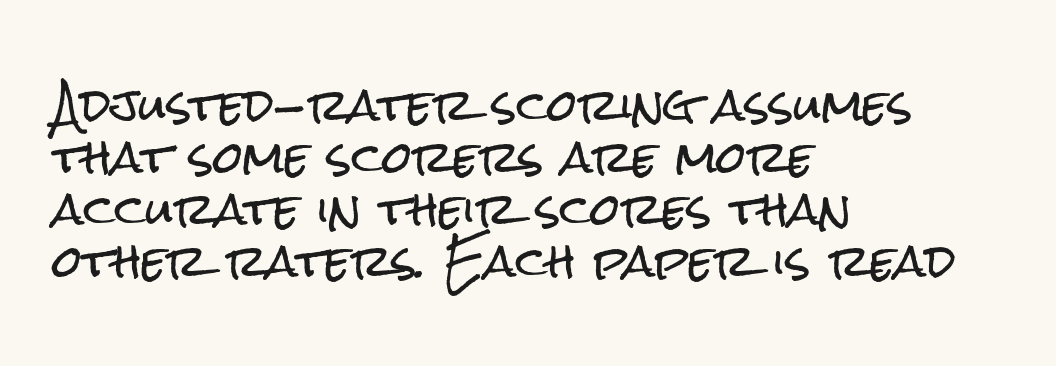
{"serif": "no", "italic": "no", "width": "condensed", "stroke_contrast": "low", "x_height": "medium", "monospaced": "no", "underline": "no", "align": "left", "line_spacing_ratio": 1.21, "letter_spacing": "normal", "letter_spacing_em": 0.0, "glyph_px": 43}
